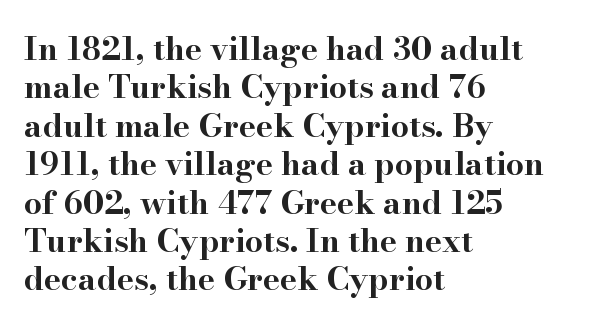
I'd describe the lettering as bold — thick and assertive. The face used here is proportionally spaced, like ordinary book or web type. The axis of the letterforms is exactly vertical. The passage is arranged the way most books set body copy — flush left. This rendering features lettering with no underline.
